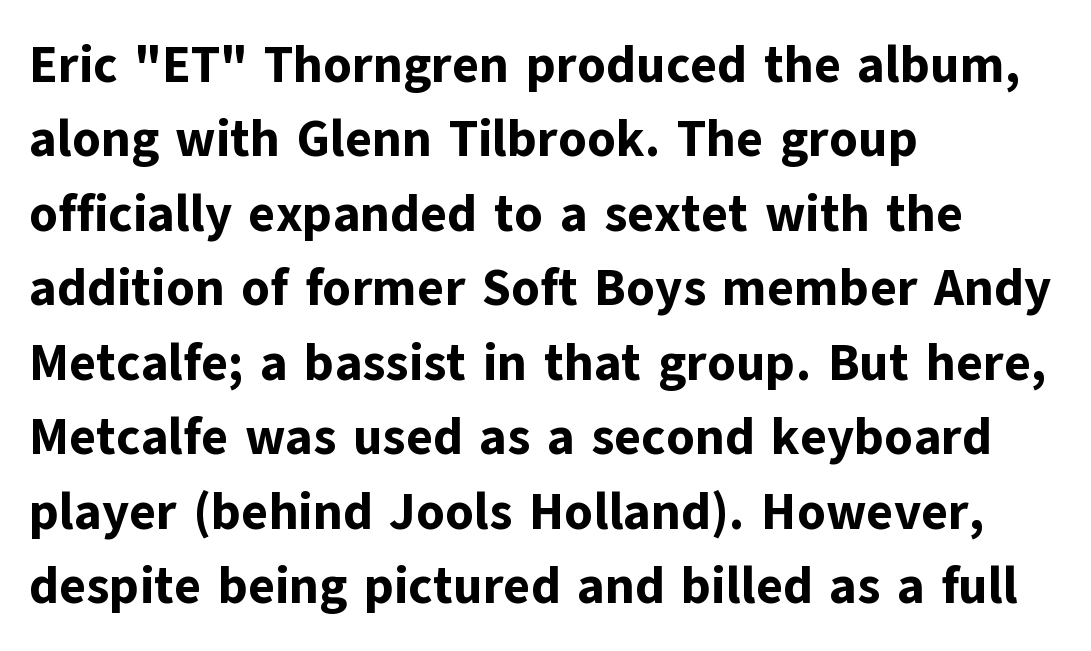
Q: Is the text bold? A: Yes.
Q: Is the text italic (slanted)? A: No, it is upright.
Q: Is the typeface a serif or a sans-serif typeface? A: Sans-serif.
Q: Is the text underlined? A: No.
Q: How is the paragraph aligned? A: Left-aligned.
Q: Is the spacing between letters normal or unusually wide? A: Normal.
Q: Is the spacing between lines tight, normal or loose? A: Normal.
Q: Width (condensed, normal, or wide)? A: Normal.
Q: Stroke contrast? A: Low.
Q: x-height? A: Medium.
Q: Monospaced? A: No.
